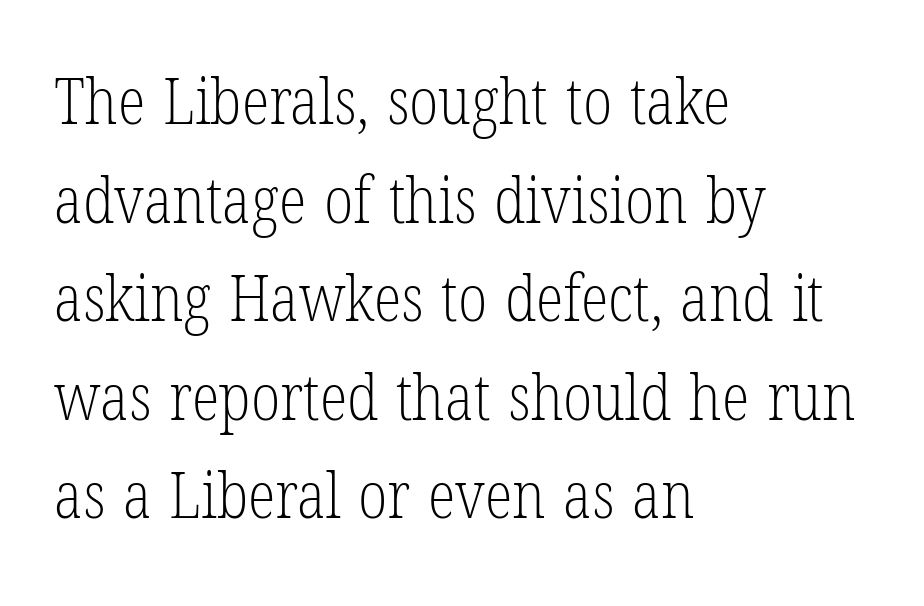
The ragged edge is on the right, which tells us the setting is flush left. I'd call this a serif setting — the letters wear small feet. The area under the type is left untouched. These lines are rendered in a variable-pitch font.
